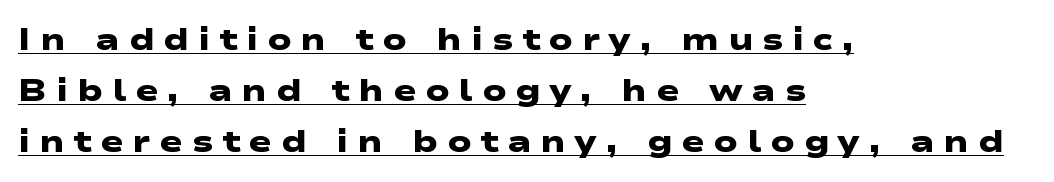
{"serif": "no", "bold": "yes", "weight": "heavy", "width": "wide", "stroke_contrast": "low", "x_height": "medium", "monospaced": "no", "underline": "yes", "align": "left", "line_spacing": "normal", "line_spacing_ratio": 1.65, "letter_spacing": "wide", "letter_spacing_em": 0.29, "glyph_px": 31}
